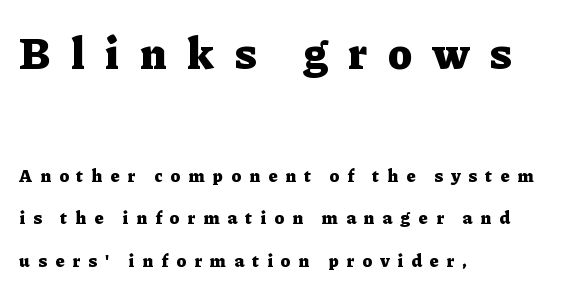
Proportional: the letters do not fall into vertical columns. The block sitting higher on the canvas is the one with enlarged characters. Old-style or modern, the face here clearly has serifs. There is plenty of visible air inserted between adjacent glyphs. Horizontal alignment here is leftward, the default for most running prose.
